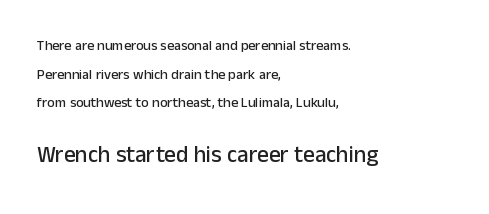
Q: Is the text italic (slanted)? A: No, it is upright.
Q: Is the text underlined? A: No.
Q: How is the paragraph aligned? A: Left-aligned.
Q: Is the spacing between letters normal or unusually wide? A: Normal.
Q: Is the spacing between lines tight, normal or loose? A: Loose.
Q: Which block of text is set in a larger size, the first (top) or the second (bottom)? A: The second (bottom) one.
